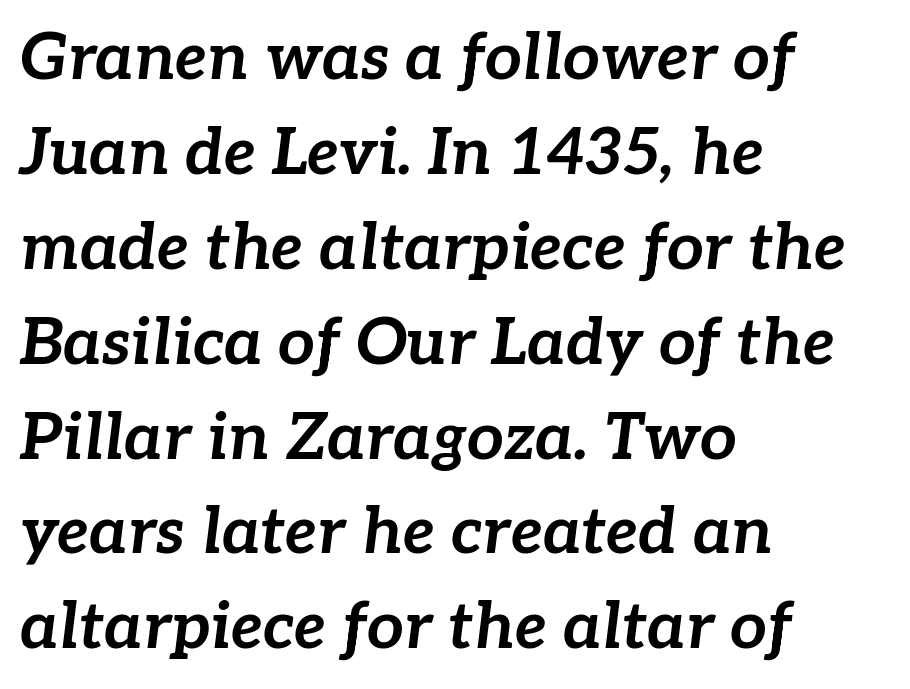
Q: Is the text bold? A: Yes.
Q: Is the text italic (slanted)? A: Yes, it leans right by about 7 degrees.
Q: Is the text underlined? A: No.
Q: How is the paragraph aligned? A: Left-aligned.
Q: Is the spacing between letters normal or unusually wide? A: Normal.
Q: Is the spacing between lines tight, normal or loose? A: Normal.
Q: Width (condensed, normal, or wide)? A: Normal.
Q: Stroke contrast? A: Low.
Q: x-height? A: Medium.
Q: Monospaced? A: No.
